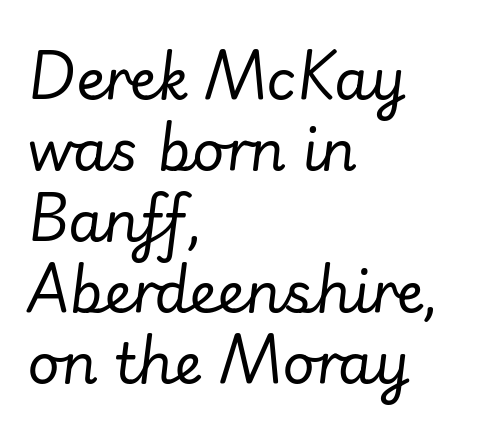
{"italic": "yes", "lean": "right", "slant_degrees": 7, "bold": "no", "weight": "regular", "width": "normal", "stroke_contrast": "low", "x_height": "small", "monospaced": "no", "underline": "no", "align": "left", "line_spacing": "normal", "line_spacing_ratio": 1.27, "letter_spacing": "normal", "letter_spacing_em": 0.0, "glyph_px": 56}
